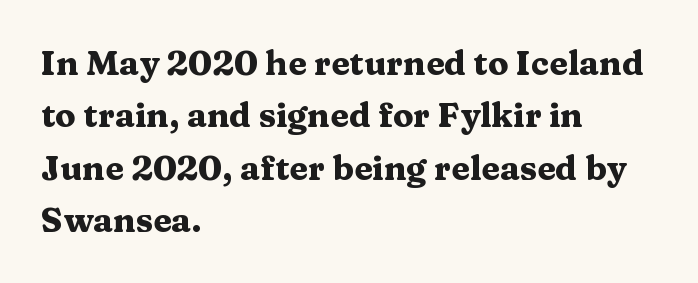
The ragged edge is on the right, which tells us the setting is flush left. Emphasis by weight is at full strength: bold. The foot of each line stays bare and open. Characters remain perfectly vertical along every line. Is this a sans? No — the strokes have serifs.
